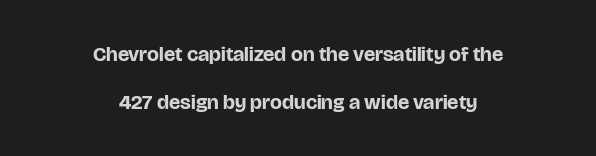
The image shows 21 px bold type, upright; set centered, loose line spacing (2.28x), normal letter spacing, not underlined.
